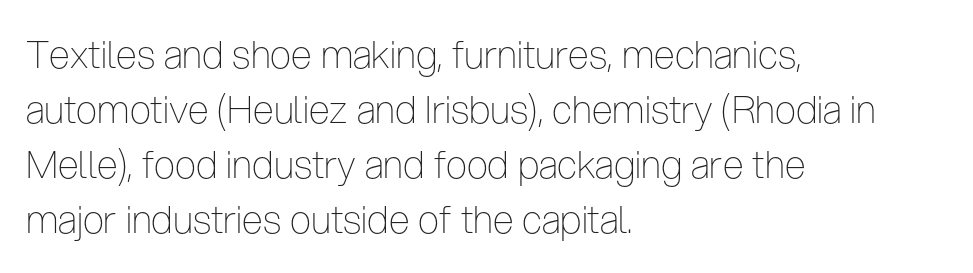
Q: Is the text bold? A: No.
Q: Is the text italic (slanted)? A: No, it is upright.
Q: Is the typeface a serif or a sans-serif typeface? A: Sans-serif.
Q: Is the text underlined? A: No.
Q: How is the paragraph aligned? A: Left-aligned.
Q: Is the spacing between letters normal or unusually wide? A: Normal.
Q: Is the spacing between lines tight, normal or loose? A: Normal.
Q: Width (condensed, normal, or wide)? A: Condensed.
Q: Stroke contrast? A: Low.
Q: x-height? A: Medium.
Q: Monospaced? A: No.
